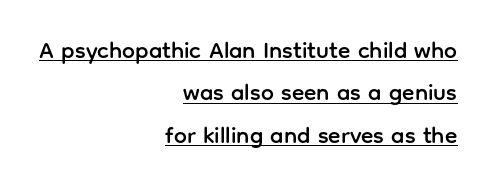
Nothing unusual about the tracking: characters are spaced as the font intends. Unlike italic type, these characters show no tilt at all. A baseline rule has been typeset under these characters. Compared with a flush-left layout, this one pins lines to the opposite, right side.
